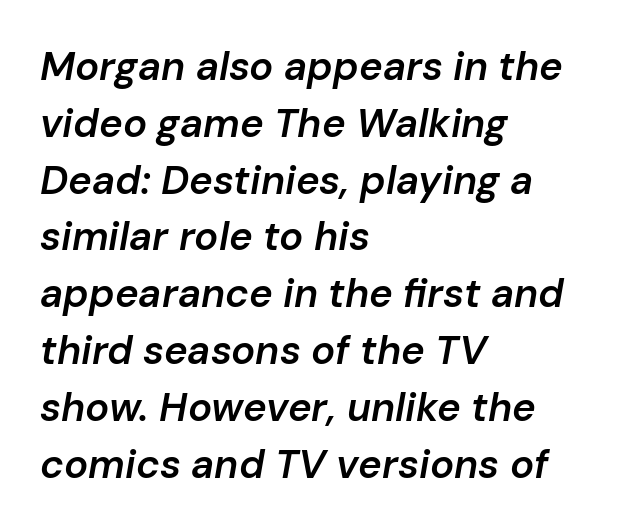
This is moderately heavy type, rendered in semibold. Note the varied advance widths — an 'i' is clearly narrower than an 'm'. Nobody touched the tracking dial on this one. Decoration check: the copy has no underline. The glyphs look as if they've been sheared to an angle. The rows are spaced the way most documents space them.
